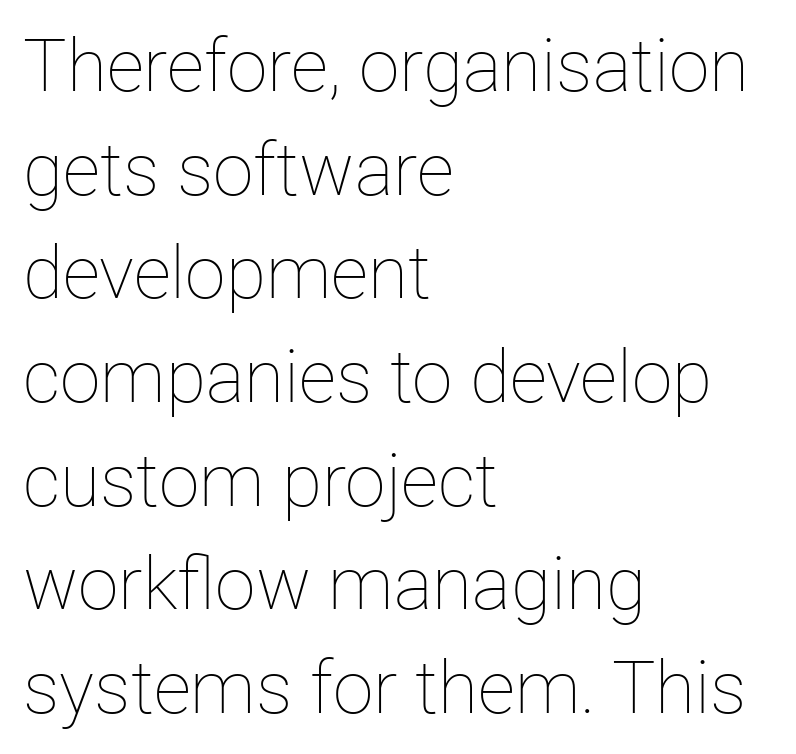
{"italic": "no", "bold": "no", "weight": "thin", "width": "normal", "stroke_contrast": "low", "x_height": "medium", "monospaced": "no", "underline": "no", "align": "left", "line_spacing": "normal", "line_spacing_ratio": 1.42, "letter_spacing": "normal", "letter_spacing_em": 0.0, "glyph_px": 73}
